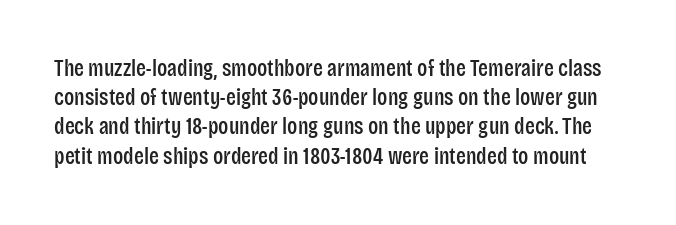
Q: Is the text italic (slanted)? A: No, it is upright.
Q: Is the text underlined? A: No.
Q: Is the spacing between letters normal or unusually wide? A: Normal.
Q: Is the spacing between lines tight, normal or loose? A: Normal.
